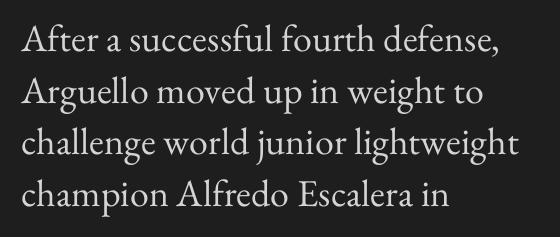
Q: Is the text bold? A: No.
Q: Is the text italic (slanted)? A: No, it is upright.
Q: Is the typeface a serif or a sans-serif typeface? A: Serif.
Q: Is the text underlined? A: No.
Q: How is the paragraph aligned? A: Left-aligned.
Q: Is the spacing between letters normal or unusually wide? A: Normal.
Q: Is the spacing between lines tight, normal or loose? A: Normal.
Q: Width (condensed, normal, or wide)? A: Normal.
Q: Stroke contrast? A: Medium.
Q: x-height? A: Small.
Q: Monospaced? A: No.
